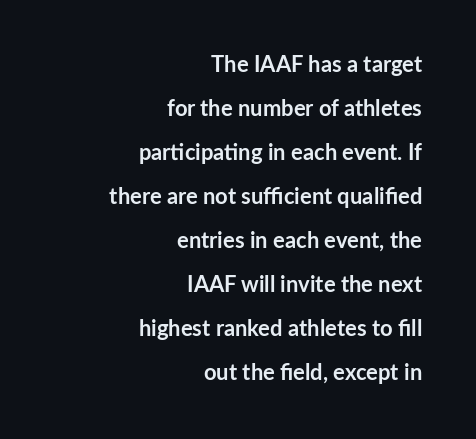
{"italic": "no", "bold": "yes", "underline": "no", "align": "right", "line_spacing": "loose", "line_spacing_ratio": 2.0, "letter_spacing": "normal", "letter_spacing_em": 0.0, "glyph_px": 22}
